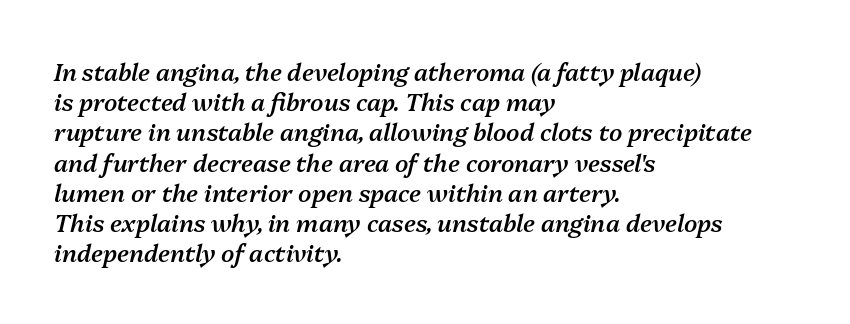
The characters look somewhat weighty, a semibold short of true bold. Compared with typical paragraphs, the rows here are spaced about the same. The compositor pushed each line to the left boundary. An italicized treatment has been applied to the whole sample. The zone under the glyphs is completely vacant. Nothing unusual about the tracking: characters are spaced as the font intends.
